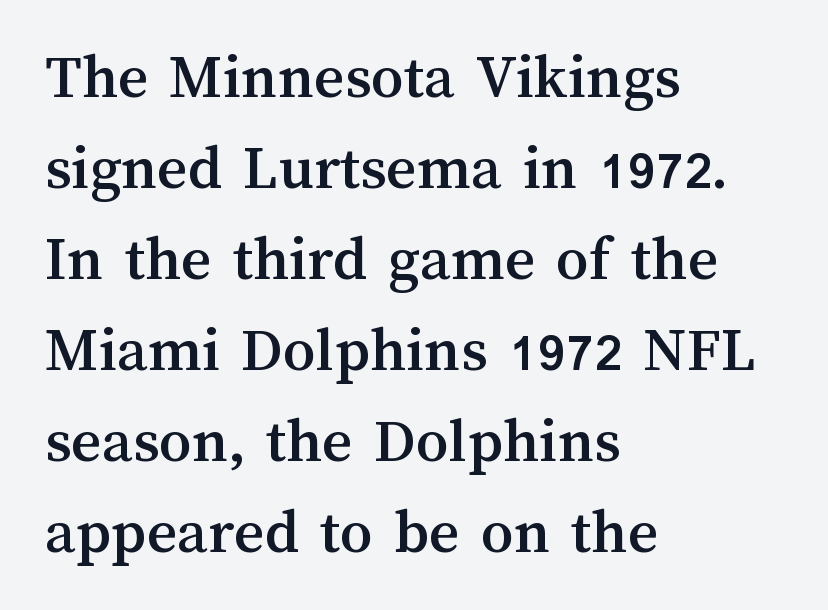
The image shows 65 px text type, upright; set left-aligned, normal line spacing (1.4x), normal letter spacing, not underlined; medium stroke contrast and a medium x-height.
